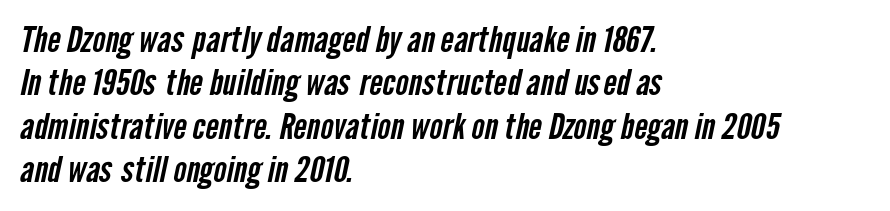
{"serif": "no", "width": "condensed", "stroke_contrast": "low", "x_height": "medium", "monospaced": "no", "underline": "no", "align": "left", "line_spacing_ratio": 1.24, "letter_spacing": "normal", "letter_spacing_em": 0.0, "glyph_px": 35}
